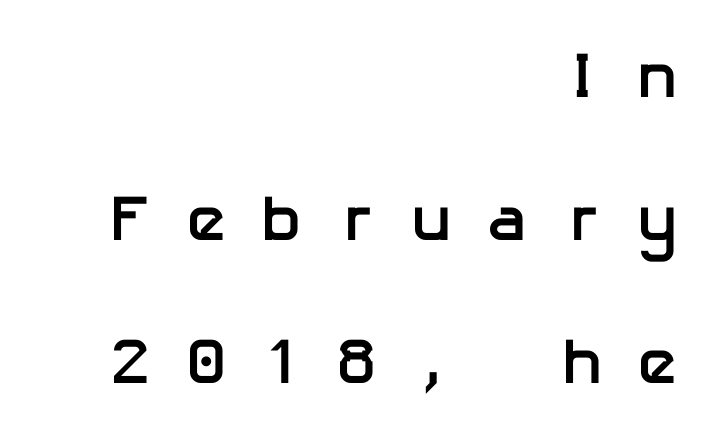
{"serif": "no", "italic": "no", "bold": "yes", "weight": "semibold", "width": "normal", "stroke_contrast": "low", "x_height": "medium", "underline": "no", "align": "right", "line_spacing": "loose", "line_spacing_ratio": 2.2, "letter_spacing": "wide", "letter_spacing_em": 0.49, "glyph_px": 65}
